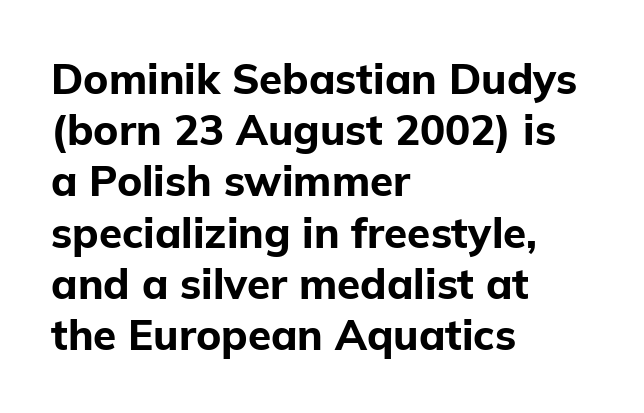
Q: Is the text bold? A: Yes.
Q: Is the text italic (slanted)? A: No, it is upright.
Q: Is the typeface a serif or a sans-serif typeface? A: Sans-serif.
Q: Is the text underlined? A: No.
Q: How is the paragraph aligned? A: Left-aligned.
Q: Is the spacing between letters normal or unusually wide? A: Normal.
Q: Width (condensed, normal, or wide)? A: Normal.
Q: Stroke contrast? A: Low.
Q: x-height? A: Medium.
Q: Monospaced? A: No.
